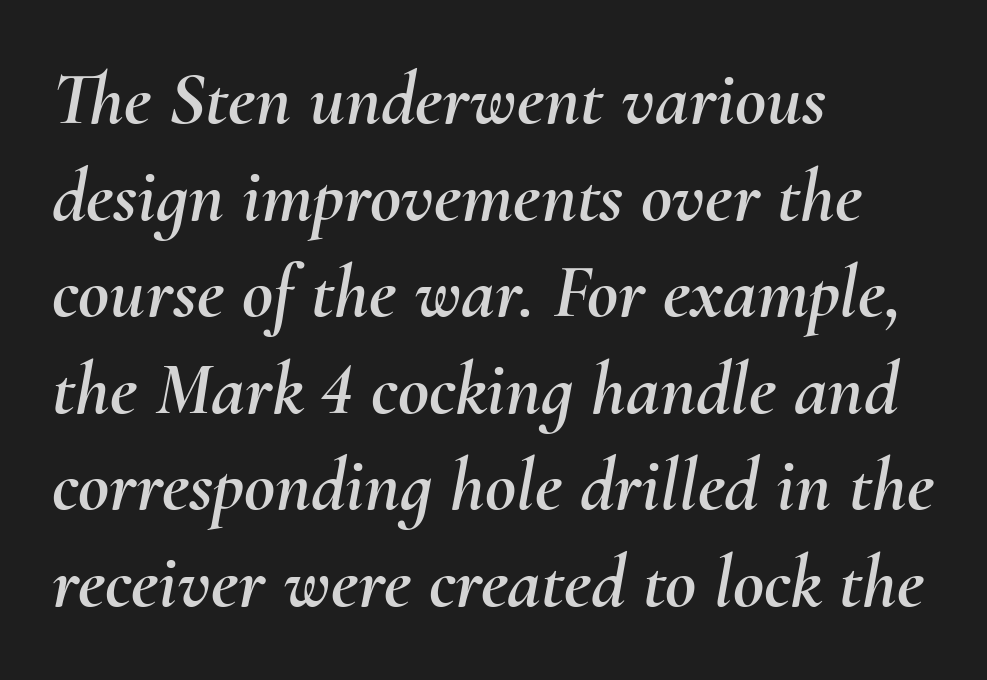
Q: Is the text italic (slanted)? A: Yes, it leans right by about 10 degrees.
Q: Is the text underlined? A: No.
Q: How is the paragraph aligned? A: Left-aligned.
Q: Is the spacing between letters normal or unusually wide? A: Normal.
Q: Is the spacing between lines tight, normal or loose? A: Normal.
Q: Width (condensed, normal, or wide)? A: Normal.
Q: Stroke contrast? A: Medium.
Q: x-height? A: Small.
Q: Monospaced? A: No.
